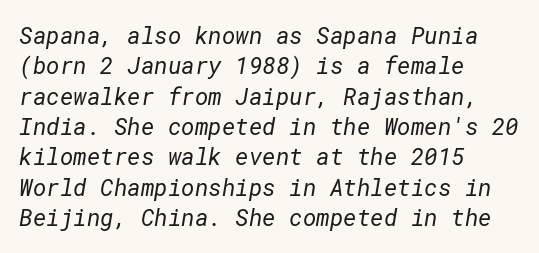
The image shows 23 px text type; set left-aligned, normal line spacing (1.32x), normal letter spacing, not underlined.
